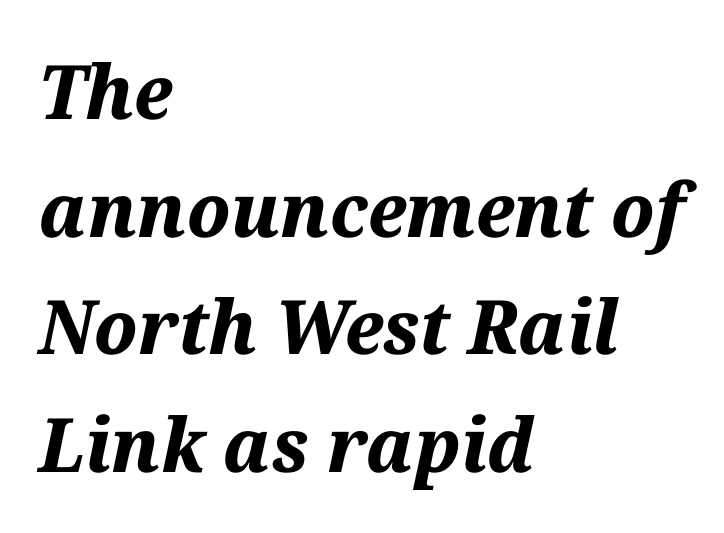
Q: Is the text bold? A: Yes.
Q: Is the text italic (slanted)? A: Yes, it leans right by about 12 degrees.
Q: Is the text underlined? A: No.
Q: How is the paragraph aligned? A: Left-aligned.
Q: Is the spacing between letters normal or unusually wide? A: Normal.
Q: Is the spacing between lines tight, normal or loose? A: Normal.
Q: Width (condensed, normal, or wide)? A: Normal.
Q: Stroke contrast? A: Medium.
Q: x-height? A: Medium.
Q: Monospaced? A: No.
